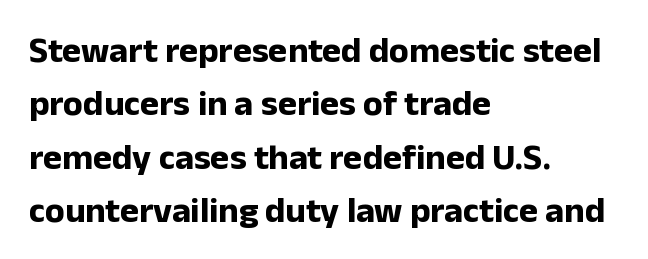
The image shows 36 px bold sans-serif type, upright; set left-aligned, normal line spacing (1.48x), normal letter spacing, not underlined; low stroke contrast and a medium x-height.
